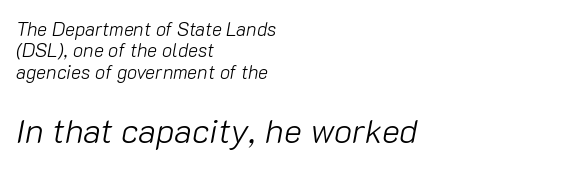
Beneath every word, the page is bare. Is the type heavy? It reads as light-to-regular instead. Between one letter and the next there's only the usual sliver of space. The letters are slanted; this is an italic face. A student would call this left alignment; a typographer would say flush left, rag right. You could not count columns in this text — the font is proportionally spaced.
